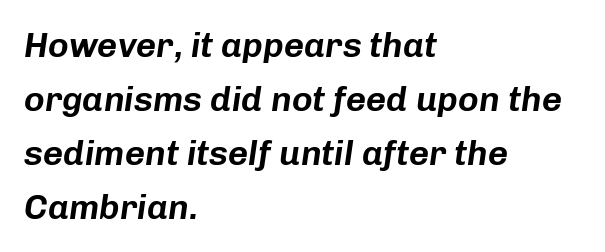
You could call the tracking neutral — neither tight nor loose. Normally led — the rows are evenly, conventionally spaced. Teacher's note: observe the even left margin — that is flush-left alignment. It's the slanting kind of type.
